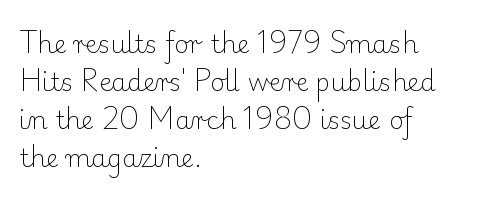
Q: Is the text bold? A: No.
Q: Is the text italic (slanted)? A: No, it is upright.
Q: Is the text underlined? A: No.
Q: How is the paragraph aligned? A: Left-aligned.
Q: Is the spacing between letters normal or unusually wide? A: Normal.
Q: Is the spacing between lines tight, normal or loose? A: Normal.
